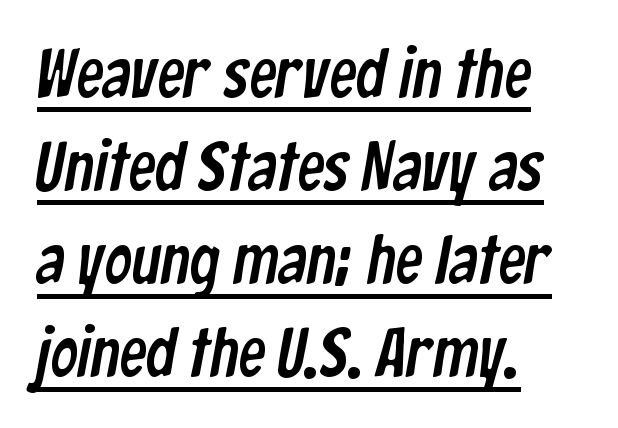
The face used here is a sans, in the tradition of grotesques and geometrics. Is the block centered? No — it sits flush against the left margin. This sample has the flowing, uneven cadence of proportional lettering. Inter-character spacing is left at the font's built-in metrics. Emphasis is given by a line drawn under the lettering. Baseline-to-baseline distance is the conventional proportion of letter height.
